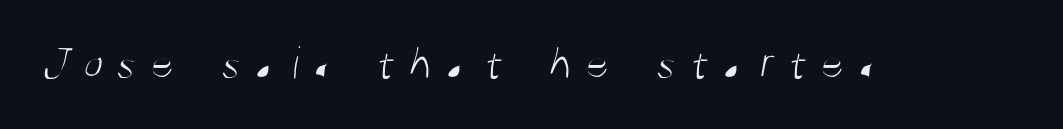
Q: Is the text bold? A: No.
Q: Is the typeface a serif or a sans-serif typeface? A: Sans-serif.
Q: Is the text underlined? A: No.
Q: Is the spacing between letters normal or unusually wide? A: Unusually wide.
Q: Width (condensed, normal, or wide)? A: Condensed.
Q: Stroke contrast? A: Medium.
Q: x-height? A: Large.
Q: Monospaced? A: No.
